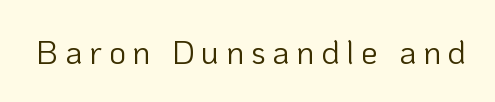
{"serif": "no", "italic": "no", "bold": "no", "weight": "light", "width": "normal", "stroke_contrast": "low", "x_height": "medium", "monospaced": "no", "underline": "no", "letter_spacing": "wide", "letter_spacing_em": 0.2, "glyph_px": 33}
